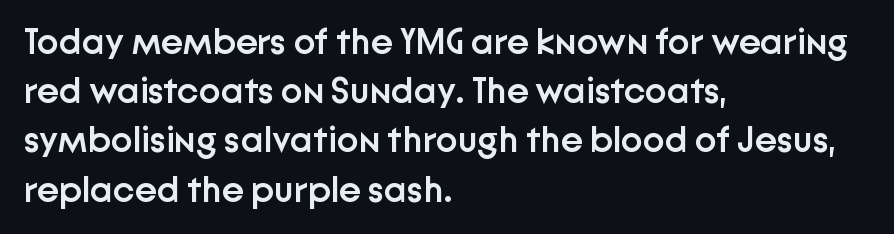
Italic? Not at all — the glyphs are vertical. Stroke thickness is moderately raised; the sample reads as semibold. Is there much room between lines? A standard amount, neither cramped nor airy. Compared with typical body copy, the letter spacing here is the same.
